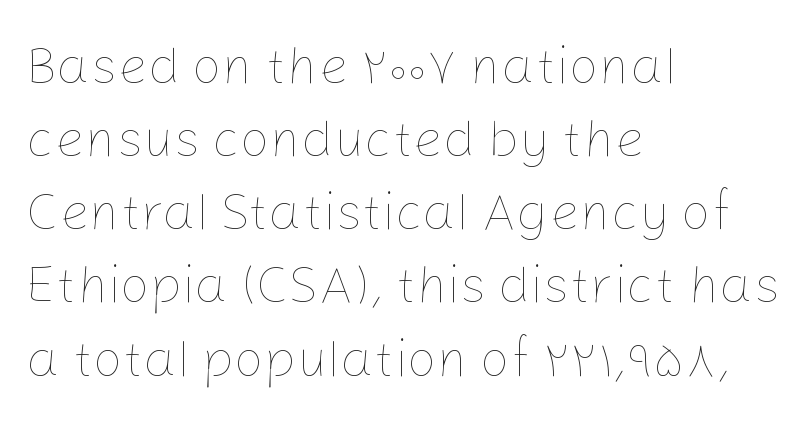
{"italic": "no", "bold": "no", "weight": "thin", "width": "normal", "stroke_contrast": "low", "x_height": "medium", "monospaced": "no", "underline": "no", "align": "left", "line_spacing": "normal", "line_spacing_ratio": 1.38, "letter_spacing": "normal", "letter_spacing_em": 0.0, "glyph_px": 53}
